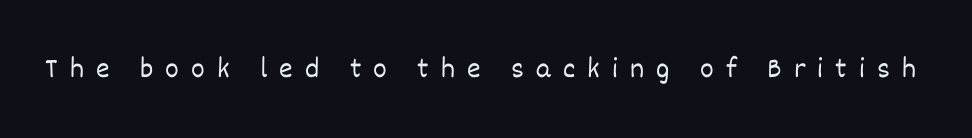
The image shows 29 px light type, upright; set unusually wide letter spacing (+0.42 em), not underlined; low stroke contrast and a large x-height.
